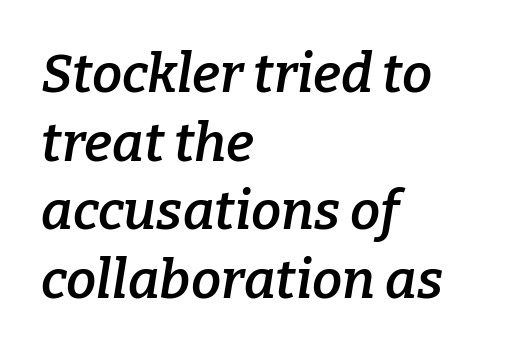
{"serif": "yes", "italic": "yes", "lean": "right", "slant_degrees": 9, "bold": "semi", "weight": "semibold", "width": "normal", "stroke_contrast": "low", "x_height": "medium", "monospaced": "no", "underline": "no", "align": "left", "line_spacing": "normal", "line_spacing_ratio": 1.27, "letter_spacing": "normal", "letter_spacing_em": 0.0, "glyph_px": 54}
